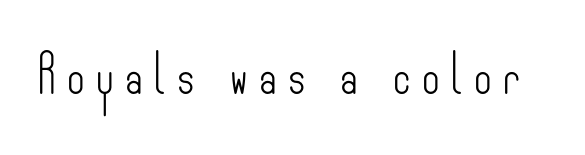
The image shows 38 px light, condensed sans-serif type, upright; set unusually wide letter spacing (+0.3 em), not underlined; low stroke contrast and a small x-height.
